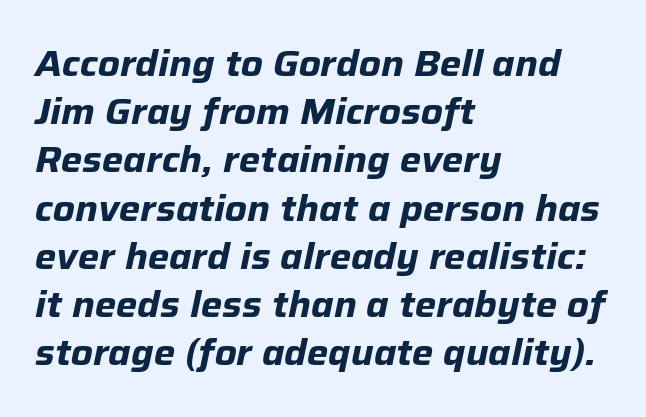
Q: Is the text bold? A: Yes.
Q: Is the text italic (slanted)? A: Yes, it leans right by about 12 degrees.
Q: Is the text underlined? A: No.
Q: How is the paragraph aligned? A: Left-aligned.
Q: Is the spacing between letters normal or unusually wide? A: Normal.
Q: Is the spacing between lines tight, normal or loose? A: Normal.
Q: Width (condensed, normal, or wide)? A: Normal.
Q: Stroke contrast? A: Low.
Q: x-height? A: Medium.
Q: Monospaced? A: No.
